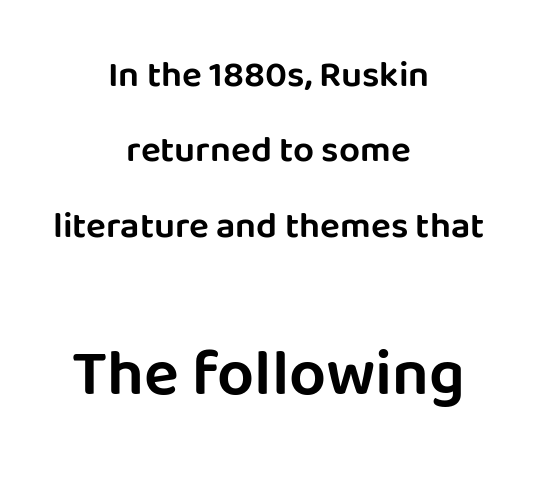
{"serif": "no", "italic": "no", "width": "normal", "stroke_contrast": "low", "x_height": "large", "monospaced": "no", "underline": "no", "align": "center", "line_spacing": "loose", "line_spacing_ratio": 2.04, "letter_spacing": "normal", "letter_spacing_em": 0.0, "larger_block": "second", "size_ratio": 1.76, "glyph_px": 65}
